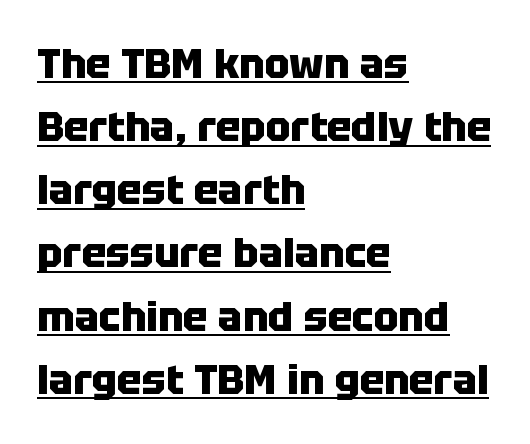
Whoever set this chose a conventional vertical rhythm. Each line starts at the same left margin while the right side varies. You can see a thin bar hugging the bottom of the glyphs. Each glyph is drawn with heavy, bold strokes. The line texture is even and compact thanks to regular tracking. Think of a printed novel: that variable character pitch is what you see here.
